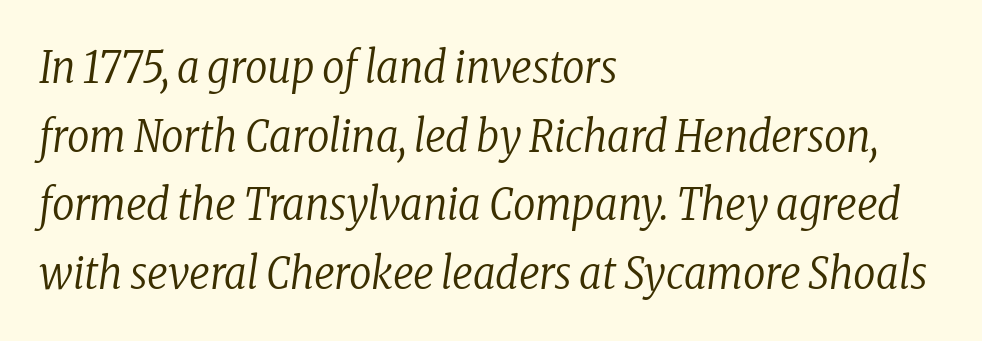
The image shows 44 px regular-weight, condensed serif type, italic (leaning right); set left-aligned, normal line spacing (1.56x), normal letter spacing, not underlined; low stroke contrast and a medium x-height.
